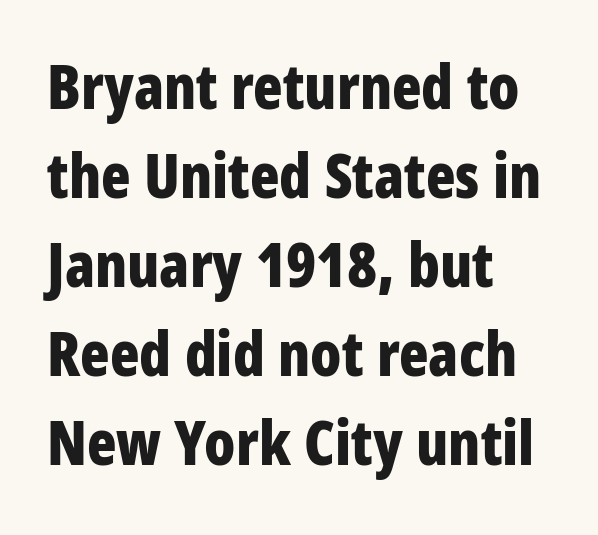
Here the designer chose a conventional face with non-uniform glyph widths. Rows of type keep a routine distance in the vertical direction. Tracking here is standard; glyphs follow each other at the usual distance. The glyphs in this specimen are sans serif. Pretty heavy lettering here — definitely bold. Posture: upright roman.
